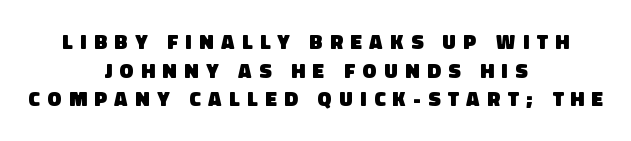
Q: Is the text bold? A: Yes.
Q: Is the text underlined? A: No.
Q: How is the paragraph aligned? A: Centered.
Q: Is the spacing between letters normal or unusually wide? A: Unusually wide.
Q: Is the spacing between lines tight, normal or loose? A: Normal.
